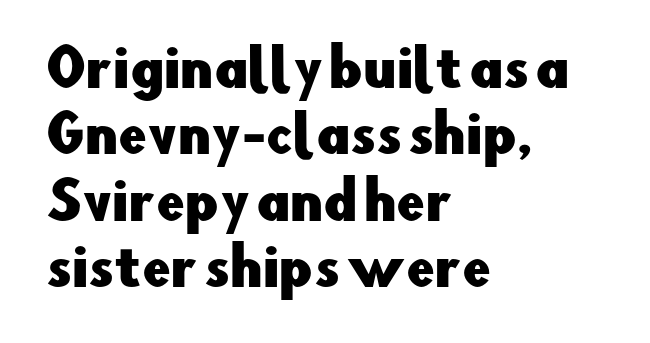
{"serif": "no", "italic": "no", "width": "normal", "stroke_contrast": "low", "x_height": "small", "monospaced": "no", "underline": "no", "align": "left", "line_spacing": "normal", "line_spacing_ratio": 1.3, "letter_spacing": "normal", "letter_spacing_em": 0.0, "glyph_px": 51}
